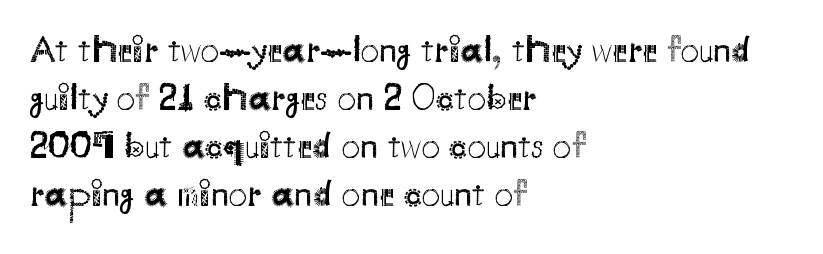
Q: Is the text bold? A: No.
Q: Is the text italic (slanted)? A: No, it is upright.
Q: Is the typeface a serif or a sans-serif typeface? A: Sans-serif.
Q: Is the text underlined? A: No.
Q: How is the paragraph aligned? A: Left-aligned.
Q: Is the spacing between letters normal or unusually wide? A: Normal.
Q: Is the spacing between lines tight, normal or loose? A: Normal.
Q: Width (condensed, normal, or wide)? A: Normal.
Q: Stroke contrast? A: Medium.
Q: x-height? A: Small.
Q: Monospaced? A: No.
